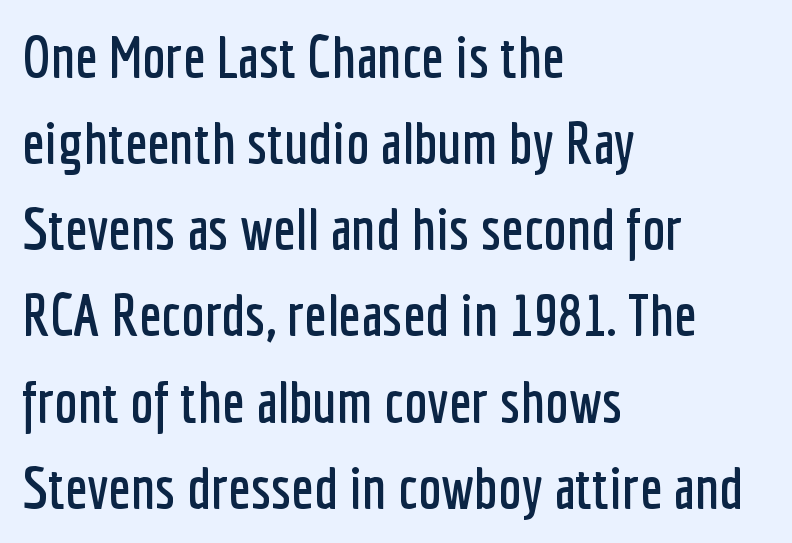
The image shows 59 px condensed sans-serif type, upright; set left-aligned, normal line spacing (1.46x), normal letter spacing, not underlined; low stroke contrast and a medium x-height.
